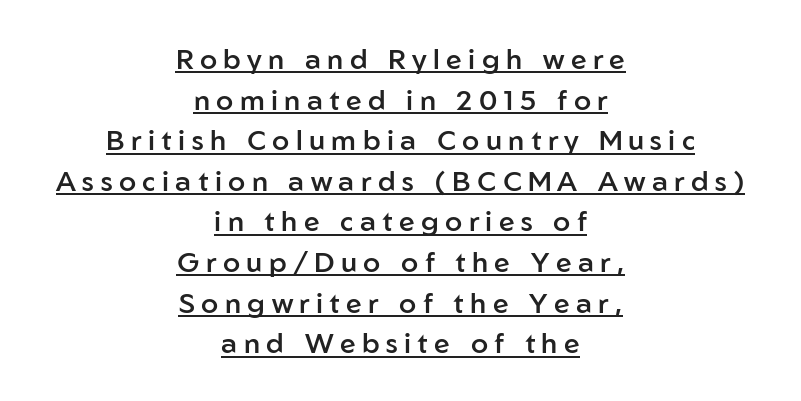
The image shows 28 px semibold sans-serif type, upright; set centered, normal line spacing (1.45x), unusually wide letter spacing (+0.23 em), underlined; low stroke contrast and a medium x-height.
